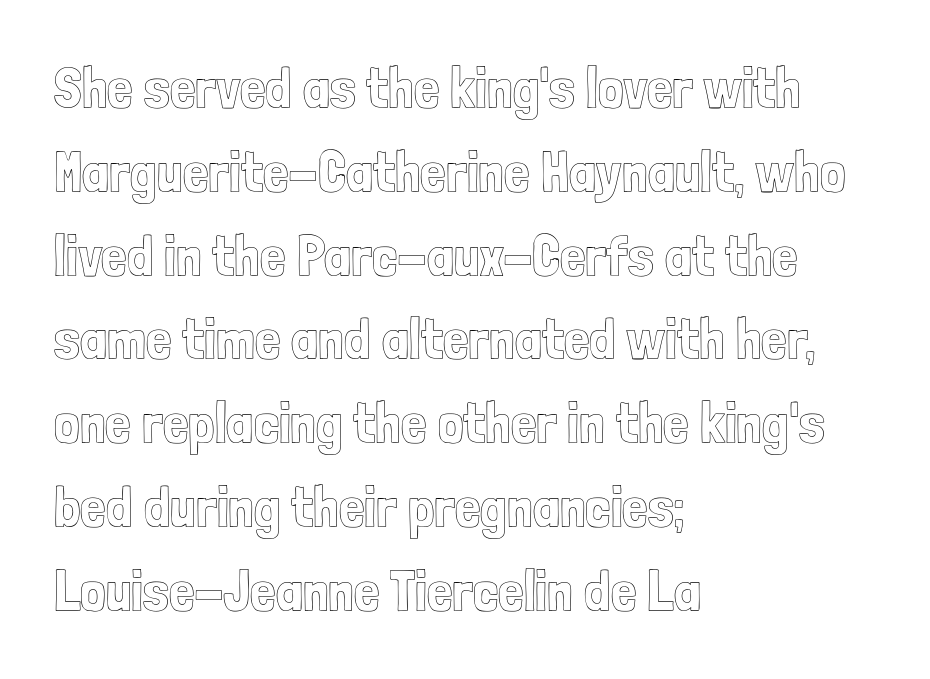
Q: Is the text italic (slanted)? A: No, it is upright.
Q: Is the text underlined? A: No.
Q: How is the paragraph aligned? A: Left-aligned.
Q: Is the spacing between letters normal or unusually wide? A: Normal.
Q: Is the spacing between lines tight, normal or loose? A: Normal.
Q: Width (condensed, normal, or wide)? A: Condensed.
Q: x-height? A: Medium.
Q: Monospaced? A: No.
